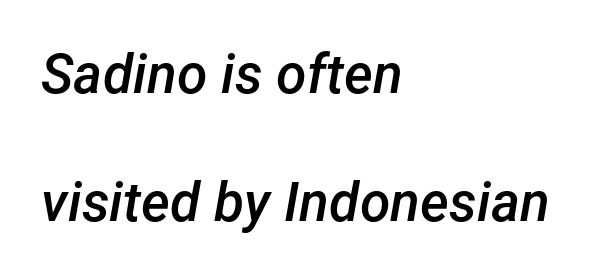
The image shows 55 px semibold type, italic (leaning right); set left-aligned, loose line spacing (2.32x), normal letter spacing, not underlined; low stroke contrast and a medium x-height.
